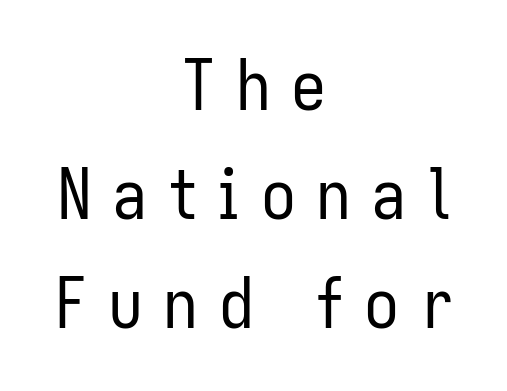
This sample uses an upright cut, with every glyph sitting square on the baseline. Font category for this specimen: sans-serif. Glance below the letters and you will spot only blank space. Weight: not bold — regular or lighter. Reading down the column, the eye jumps a familiar distance to each next line. The letterforms stand isolated, each surrounded by extra space.
